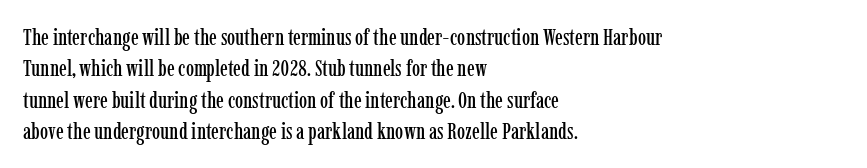
The passage shown is not underscored anywhere. The line texture is even and compact thanks to regular tracking. Nope, not italic — everything's standing straight. Each line starts at the same left margin while the right side varies. Notice how descenders clear the ascenders below comfortably — that's standard leading.
